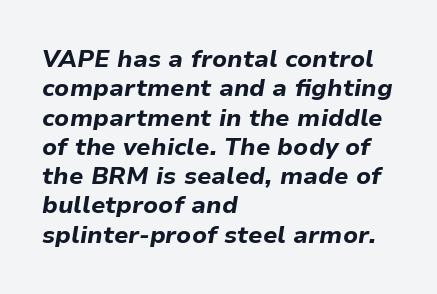
The face used here has a pronounced slope to its letters. The face used here is rendered with its standard letterfit. Does the copy run flush right? No — it runs flush left. The area under the type is left untouched. The strokes are fattened all the way to bold.
